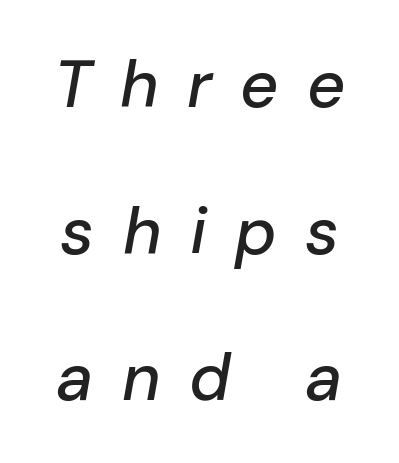
Q: Is the text italic (slanted)? A: Yes, it leans right by about 10 degrees.
Q: Is the text underlined? A: No.
Q: Is the spacing between letters normal or unusually wide? A: Unusually wide.
Q: Is the spacing between lines tight, normal or loose? A: Loose.
Q: Width (condensed, normal, or wide)? A: Normal.
Q: Stroke contrast? A: Low.
Q: x-height? A: Medium.
Q: Monospaced? A: No.
